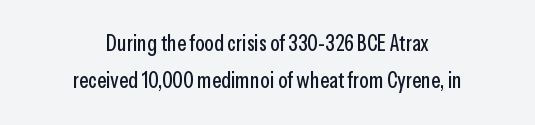
{"italic": "no", "underline": "no", "align": "center", "line_spacing": "normal", "line_spacing_ratio": 1.7, "letter_spacing": "normal", "letter_spacing_em": 0.0, "glyph_px": 22}
